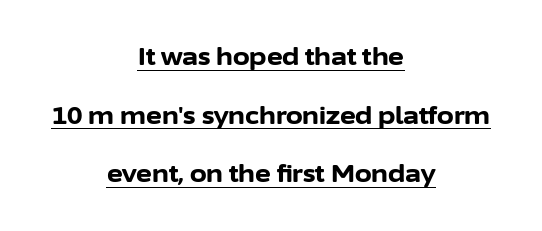
The image shows 24 px bold type, upright; set centered, loose line spacing (2.44x), normal letter spacing, underlined.
